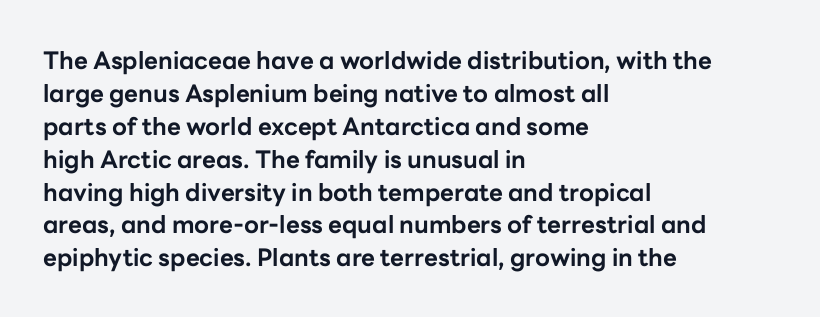
{"italic": "no", "bold": "yes", "underline": "no", "align": "left", "line_spacing": "normal", "line_spacing_ratio": 1.37, "letter_spacing": "normal", "letter_spacing_em": 0.0, "glyph_px": 24}
